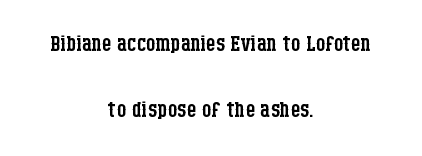
{"serif": "yes", "italic": "no", "bold": "no", "weight": "regular", "width": "condensed", "stroke_contrast": "low", "x_height": "large", "monospaced": "no", "underline": "no", "align": "center", "line_spacing": "loose", "line_spacing_ratio": 2.19, "letter_spacing": "normal", "letter_spacing_em": 0.0, "glyph_px": 30}
